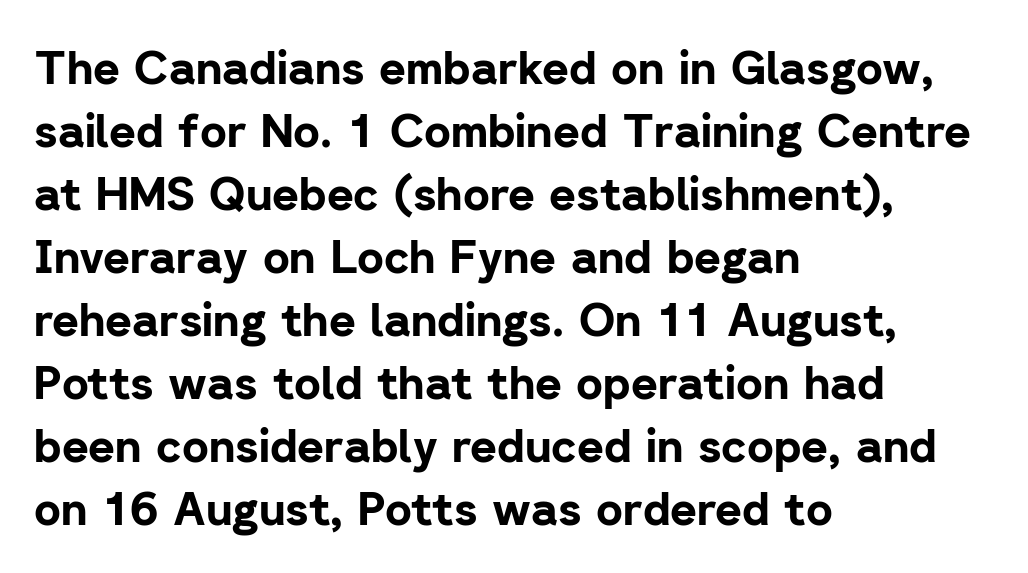
The image shows 46 px bold sans-serif type, upright; set left-aligned, normal line spacing (1.37x), normal letter spacing, not underlined; low stroke contrast and a medium x-height.
